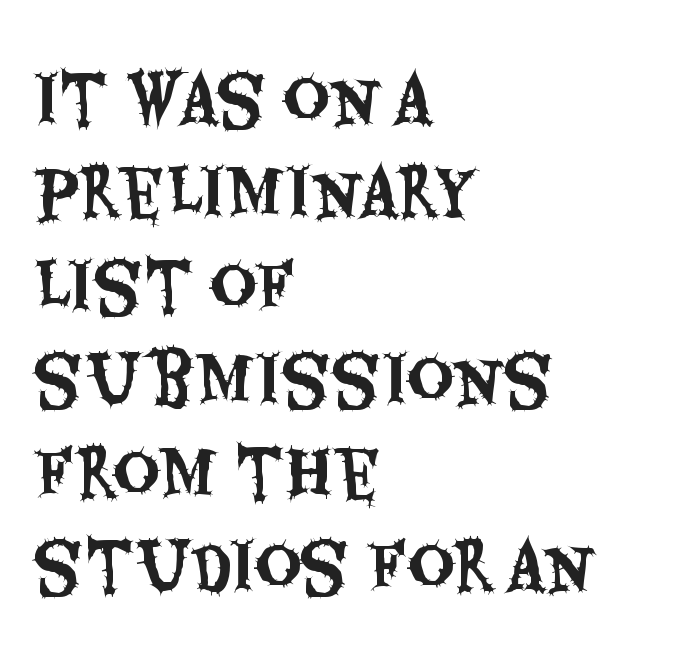
The face used here is proportionally spaced, like ordinary book or web type. The paragraph shown leans on its left margin. Caption: standard tracking, unaltered. Vertical strokes here are truly vertical. The letters carry no serifs — their stems end cleanly without finishing strokes. Regarding leading, the lines here are spaced in the standard way.
